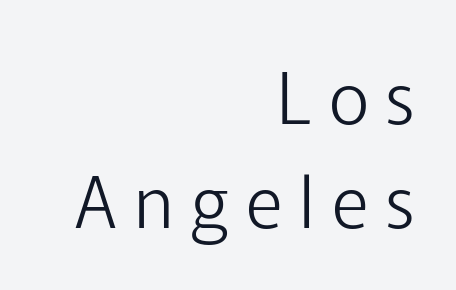
The rows are spaced the way most documents space them. Anything drawn beneath the words? Only blank space. Posture: upright roman. Compared with a typical body face, this is equally light or lighter still. You could only call the tracking loose — the letters float apart. This rendering employs a face without finishing strokes, i.e., a sans-serif.
